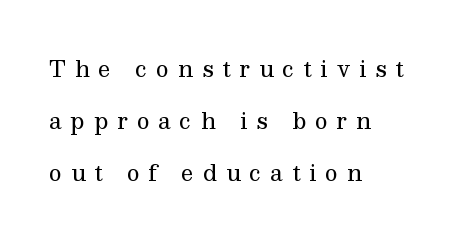
The paragraph has a hard left edge and a soft right edge. Here the glyphs are tracked loosely, breaking word shapes into spaced letters. Clear beneath every line of the passage. Each stroke keeps to a modest, everyday thickness or less.
